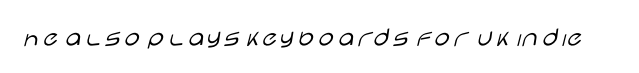
Do the characters align in a grid? No, the font is proportional. The rendering keeps characters at their native spacing. This rendering employs a face without finishing strokes, i.e., a sans-serif.
